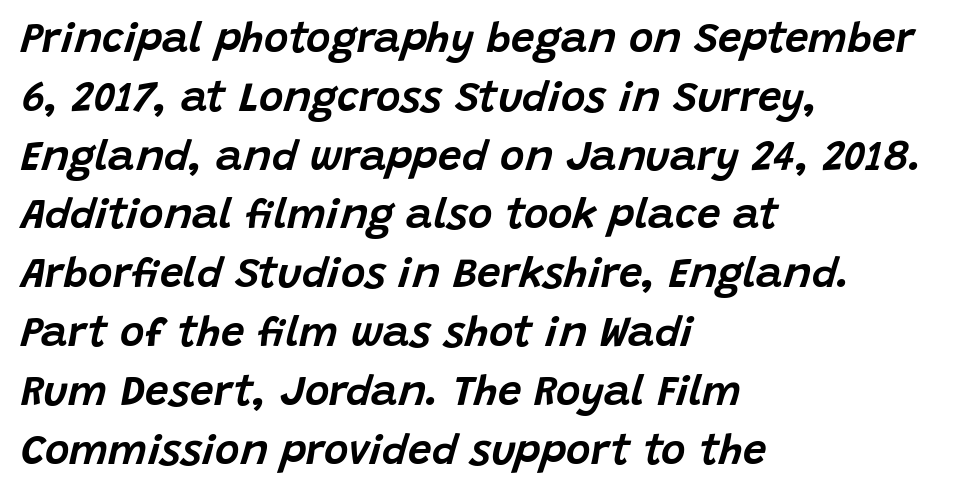
The image shows 42 px text type, italic (leaning right); set left-aligned, normal line spacing (1.4x), normal letter spacing, not underlined; low stroke contrast and a large x-height.
